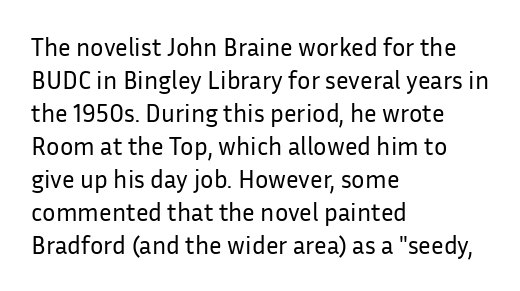
The setting favours the left margin, as ordinary paragraphs usually do. The letters stand upright; this is a roman face. Does the leading feel generous? No, just average. The passage shown has conventional tracking throughout. Each stroke keeps to a modest, everyday thickness or less.
